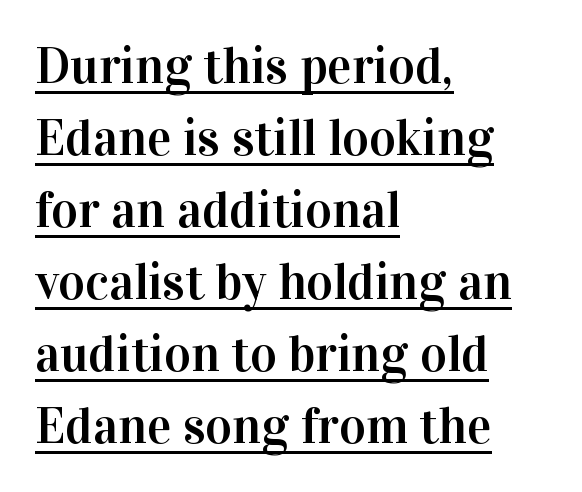
Caption: multi-line text, flush left, ragged right. Students, observe: this is what conventionally led text looks like. The face used here is proportionally spaced, like ordinary book or web type. The rendering keeps characters at their native spacing.
